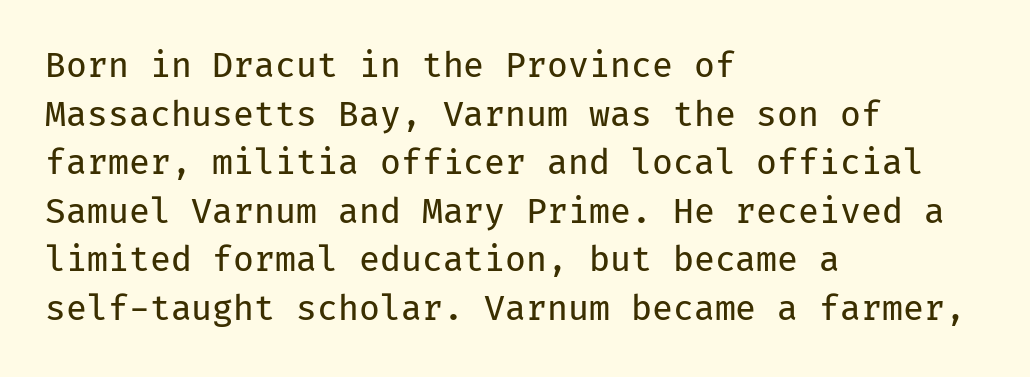
Q: Is the text bold? A: No.
Q: Is the text italic (slanted)? A: No, it is upright.
Q: Is the typeface a serif or a sans-serif typeface? A: Sans-serif.
Q: Is the text underlined? A: No.
Q: How is the paragraph aligned? A: Left-aligned.
Q: Is the spacing between letters normal or unusually wide? A: Normal.
Q: Is the spacing between lines tight, normal or loose? A: Normal.
Q: Width (condensed, normal, or wide)? A: Normal.
Q: Stroke contrast? A: Low.
Q: x-height? A: Medium.
Q: Monospaced? A: Yes.
